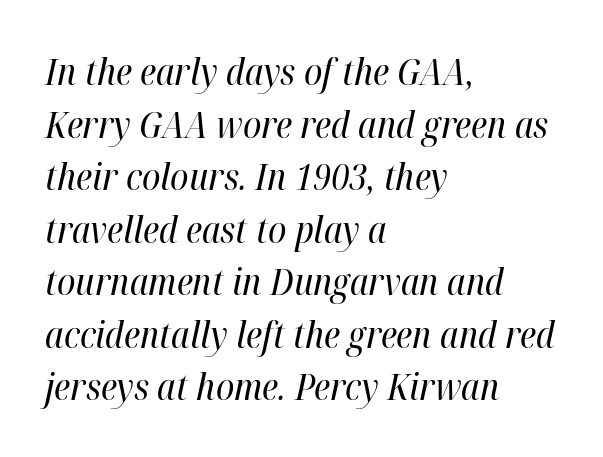
{"italic": "yes", "lean": "right", "slant_degrees": 12, "bold": "no", "weight": "regular", "width": "condensed", "stroke_contrast": "high", "x_height": "medium", "monospaced": "no", "underline": "no", "align": "left", "line_spacing": "normal", "line_spacing_ratio": 1.42, "letter_spacing": "normal", "letter_spacing_em": 0.0, "glyph_px": 37}
